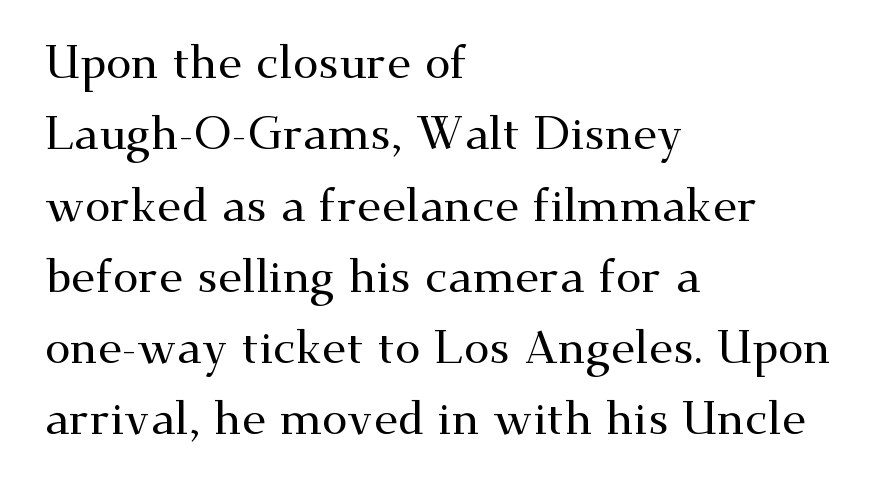
If you drew a ruler down the left edge, every line would touch it. Serif or sans? Serif — the stroke terminals have little feet. Note the varied advance widths — an 'i' is clearly narrower than an 'm'. Regarding leading, the lines here are spaced in the standard way.
